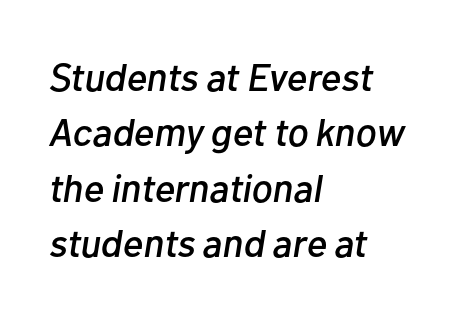
The image shows 39 px text type, italic (leaning right); set left-aligned, normal line spacing (1.42x), normal letter spacing, not underlined; low stroke contrast and a medium x-height.
